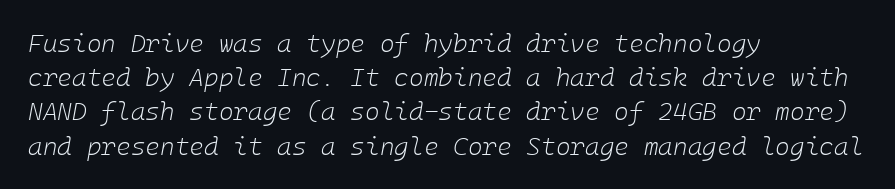
Vertical stems look standard width or narrower in stroke. Does the copy run flush right? No — it runs flush left. If you drew a line through each stem, it would be angled. Clear beneath every line of the passage. Leading: standard. Inter-character spacing is left at the font's built-in metrics.
